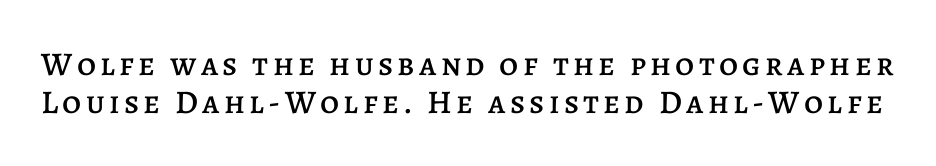
Think of a printed novel: that variable character pitch is what you see here. This sample trades vertical openness for compactness between lines. Clear beneath every line of the passage. The type sits square on the baseline with zero lean.
